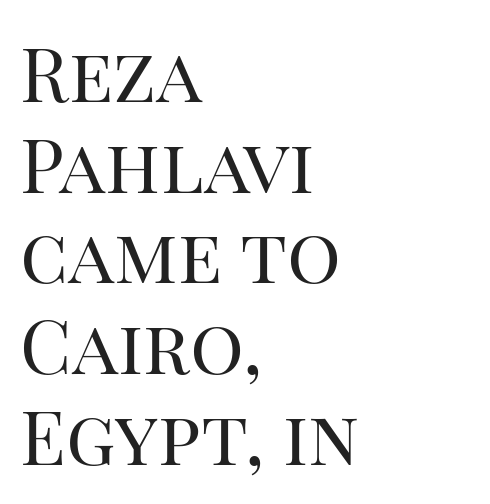
The image shows 75 px regular-weight serif type, upright; set left-aligned, line spacing 1.21x, normal letter spacing, not underlined; high stroke contrast and a large x-height.
